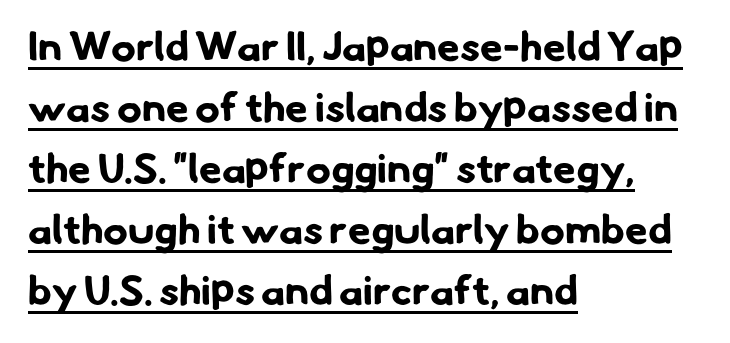
The image shows 41 px bold sans-serif type; set left-aligned, normal line spacing (1.49x), normal letter spacing, underlined; low stroke contrast and a small x-height.
